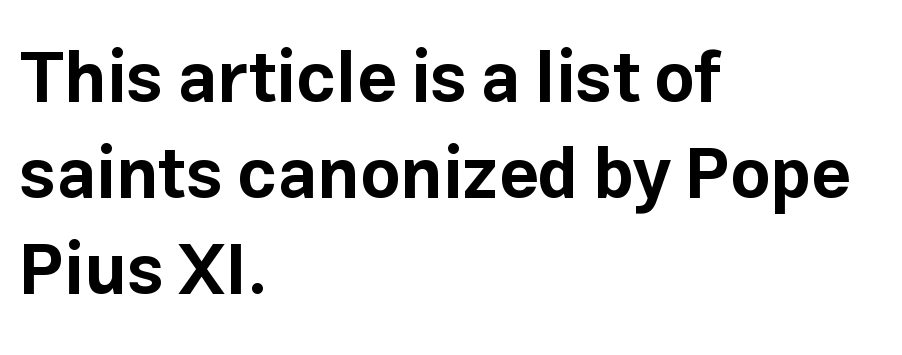
The font's upright variant was chosen for this text. In terms of weight, the rendering is a true, heavy bold. Unmarked baselines from the first word to the last. I'd call this a sans setting — the letters go barefoot. These lines stack with their left ends in a neat column. Honestly, the row spacing looks completely unremarkable.
